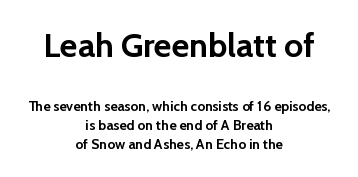
Rule under the text: the space is simply empty. Interline gaps are of average width in this sample. This rendering leaves character spacing at its baseline value. Rendered with straight, roman letterforms. The compositor balanced each line on the midline. Typographic density is high because the face is bold.
